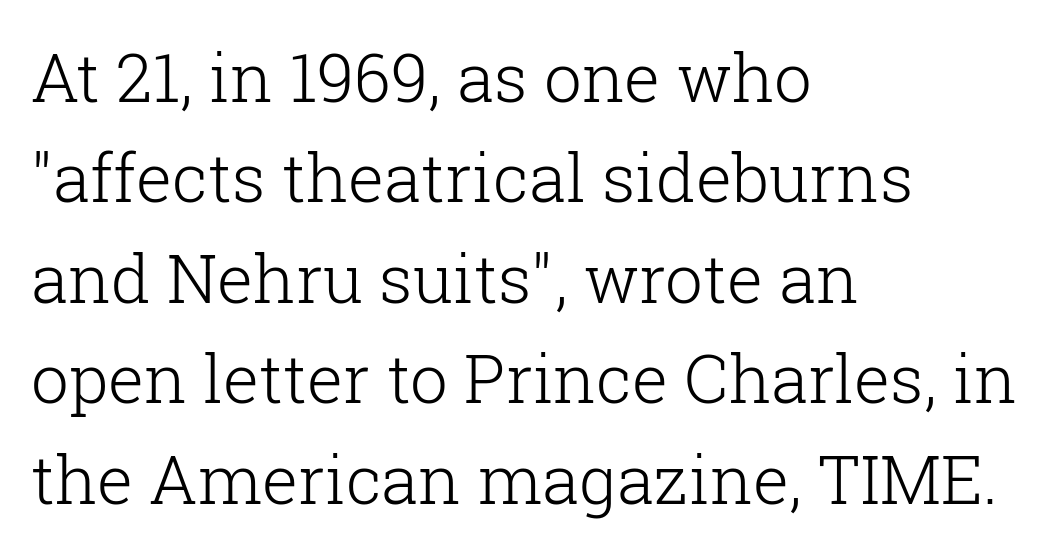
Compared with a centered layout, this one pins lines to the left instead. The leading is moderate, giving the passage an even texture. The passage shown is typeset with a serif family. Posture: straight, roman, zero tilt.
